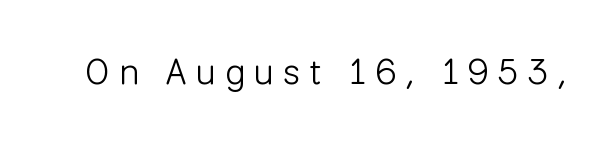
The image shows 36 px light sans-serif type, upright; set unusually wide letter spacing (+0.25 em), not underlined; low stroke contrast and a medium x-height.
